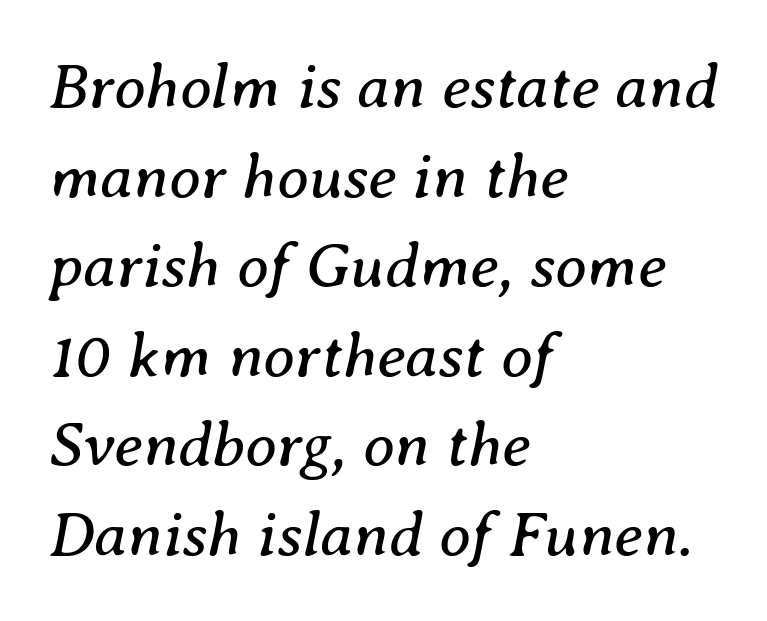
Rule under the text: the space is simply empty. These lines are rendered in a variable-pitch font. Every row of glyphs begins at an identical x-position on the left. You could call the tracking neutral — neither tight nor loose. The letters look calm and open, with moderate or lighter stems. Designer's note — italics engaged.
